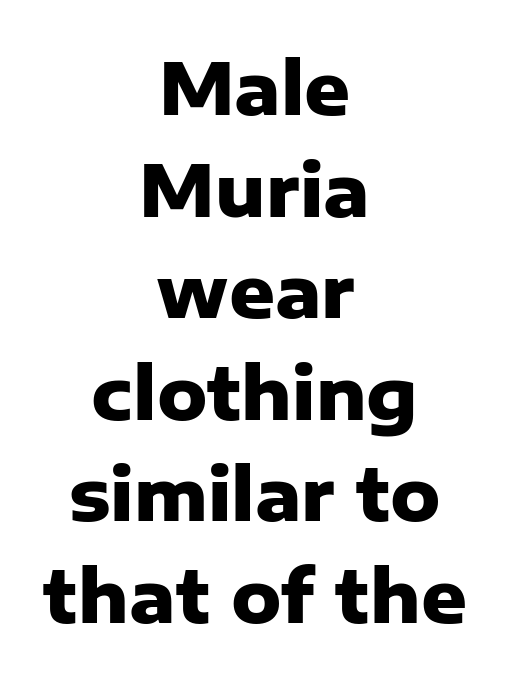
The image shows 71 px heavy sans-serif type, upright; set centered, normal line spacing (1.43x), normal letter spacing, not underlined; low stroke contrast and a medium x-height.
